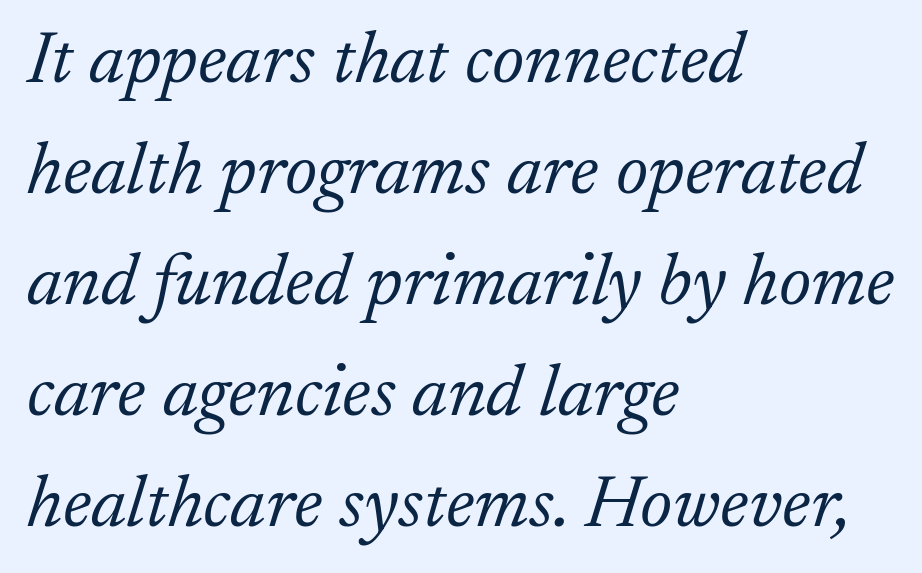
This is oblique type, the kind used for emphasis or titles. Here the designer chose a conventional face with non-uniform glyph widths. Line spacing here is normal. Stroke thickness stays within the range of a standard reading face or lighter. The gap between lines stays unmarked. The typeface chosen for these lines features serifs.
